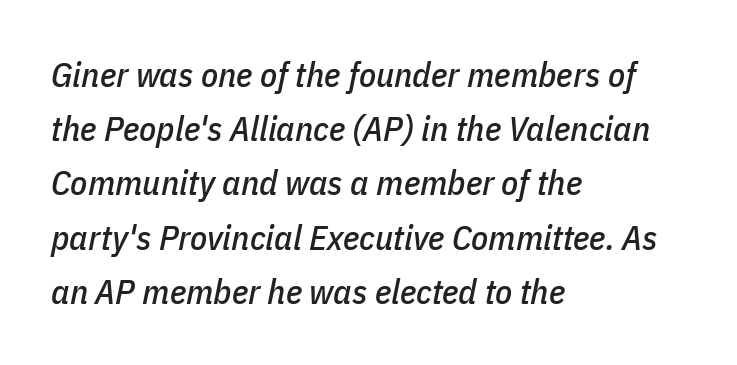
The image shows 35 px condensed type, italic (leaning right); set left-aligned, normal line spacing (1.55x), normal letter spacing, not underlined; low stroke contrast and a medium x-height.
